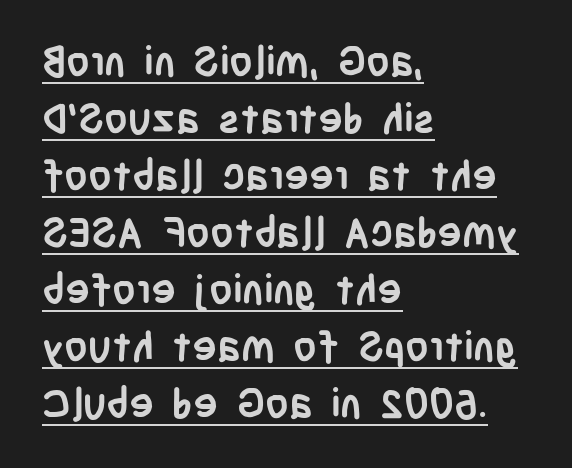
Q: Is the text bold? A: Yes.
Q: Is the text italic (slanted)? A: No, it is upright.
Q: Is the typeface a serif or a sans-serif typeface? A: Sans-serif.
Q: Is the text underlined? A: Yes.
Q: How is the paragraph aligned? A: Left-aligned.
Q: Is the spacing between letters normal or unusually wide? A: Normal.
Q: Is the spacing between lines tight, normal or loose? A: Normal.
Q: Width (condensed, normal, or wide)? A: Condensed.
Q: Stroke contrast? A: Low.
Q: x-height? A: Large.
Q: Monospaced? A: No.
